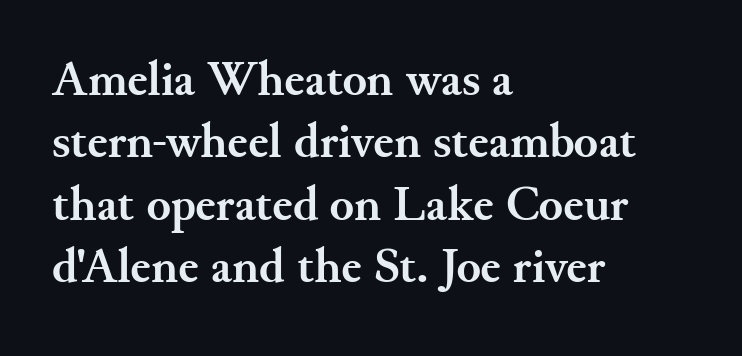
Q: Is the text bold? A: Yes.
Q: Is the text italic (slanted)? A: No, it is upright.
Q: Is the typeface a serif or a sans-serif typeface? A: Serif.
Q: Is the text underlined? A: No.
Q: How is the paragraph aligned? A: Left-aligned.
Q: Is the spacing between letters normal or unusually wide? A: Normal.
Q: Is the spacing between lines tight, normal or loose? A: Normal.
Q: Width (condensed, normal, or wide)? A: Normal.
Q: Stroke contrast? A: Medium.
Q: x-height? A: Small.
Q: Monospaced? A: No.
